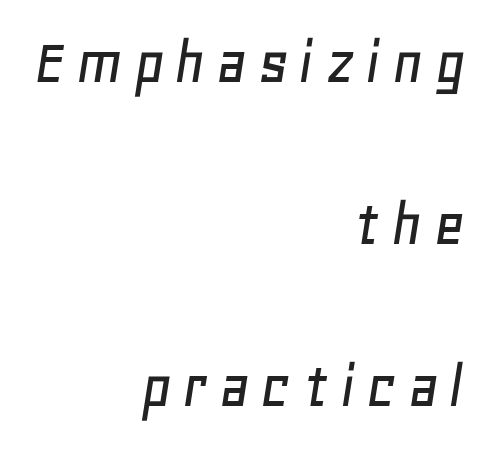
Q: Is the text italic (slanted)? A: Yes, it leans right by about 11 degrees.
Q: Is the text underlined? A: No.
Q: How is the paragraph aligned? A: Right-aligned.
Q: Is the spacing between lines tight, normal or loose? A: Loose.
Q: Width (condensed, normal, or wide)? A: Normal.
Q: Stroke contrast? A: Low.
Q: x-height? A: Large.
Q: Monospaced? A: No.
